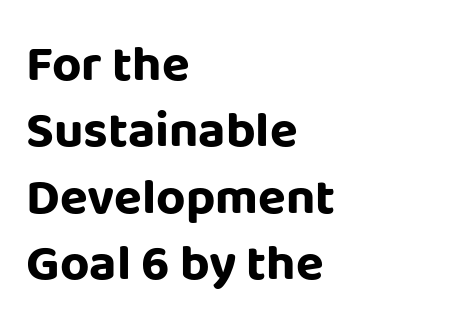
{"serif": "no", "italic": "no", "bold": "yes", "weight": "bold", "width": "normal", "stroke_contrast": "low", "x_height": "large", "monospaced": "no", "underline": "no", "align": "left", "line_spacing": "normal", "line_spacing_ratio": 1.3, "letter_spacing": "normal", "letter_spacing_em": 0.0, "glyph_px": 51}
